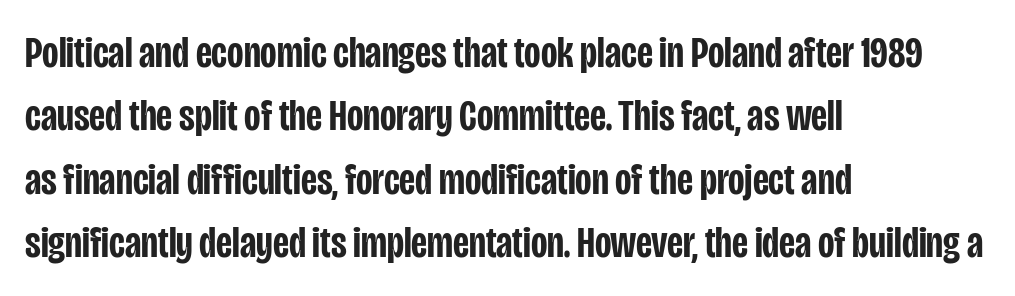
The image shows 45 px semibold, condensed sans-serif type, upright; set left-aligned, normal line spacing (1.41x), normal letter spacing, not underlined; low stroke contrast and a large x-height.
